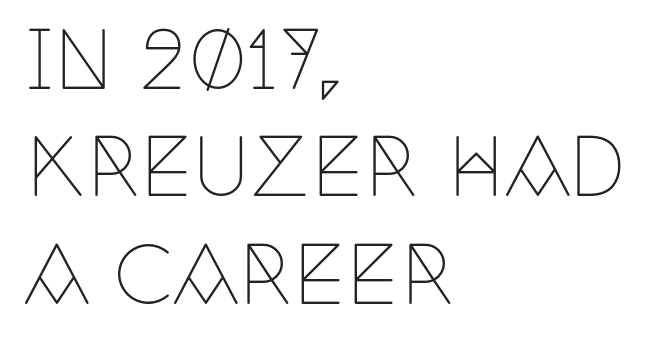
The text was rendered using a seriffed face with decorative stroke endings. Compared with a centered layout, this one pins lines to the left instead. Is the stroke heavy? The answer is a plain regular-or-lighter. The rendering uses natural spacing where letterforms have individual widths. Bare-footed words on every line. Posture: upright roman.
